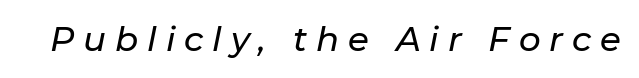
The image shows 34 px text type, italic (leaning right); set unusually wide letter spacing (+0.26 em), not underlined; low stroke contrast and a medium x-height.
